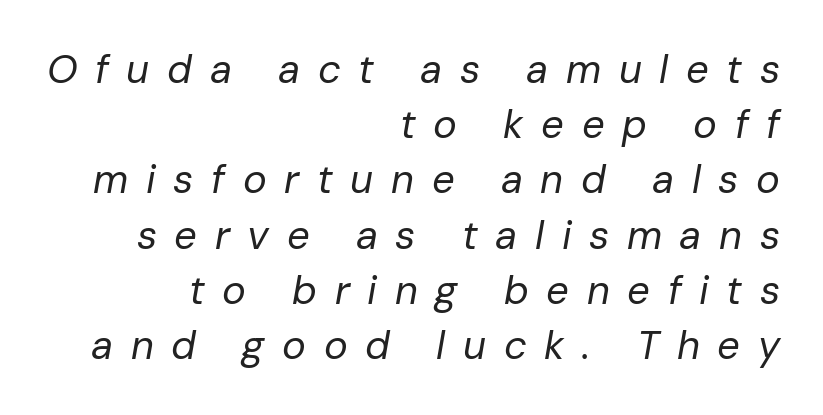
The image shows 40 px regular-weight type, italic (leaning right); set right-aligned, normal line spacing (1.38x), unusually wide letter spacing (+0.44 em), not underlined; low stroke contrast and a medium x-height.
